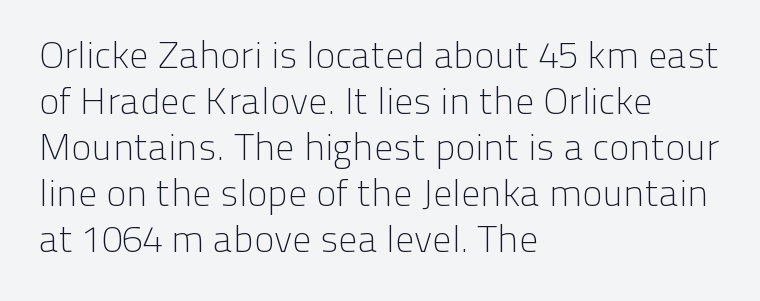
Spacing between characters is what you'd get straight out of the box. A typesetter would label this face a sans. Is this a fixed-width face? No — the glyphs have proportional, varying widths. Nothing heavy about these letters — not bold at all.
